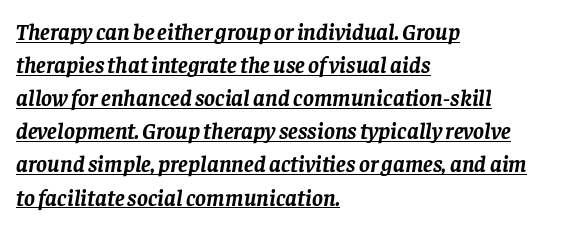
The image shows 23 px bold type, italic (leaning right); set left-aligned, normal line spacing (1.44x), normal letter spacing, underlined.
